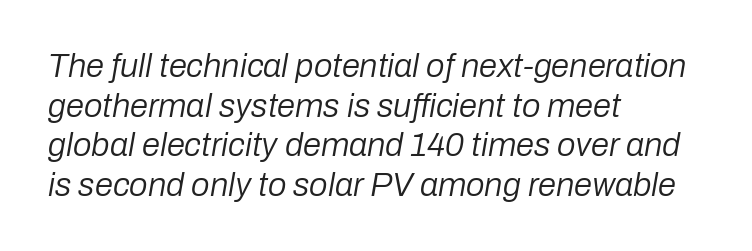
{"italic": "yes", "lean": "right", "slant_degrees": 10, "bold": "no", "weight": "regular", "width": "normal", "stroke_contrast": "low", "x_height": "medium", "monospaced": "no", "underline": "no", "align": "left", "line_spacing_ratio": 1.2, "letter_spacing": "normal", "letter_spacing_em": 0.0, "glyph_px": 33}
